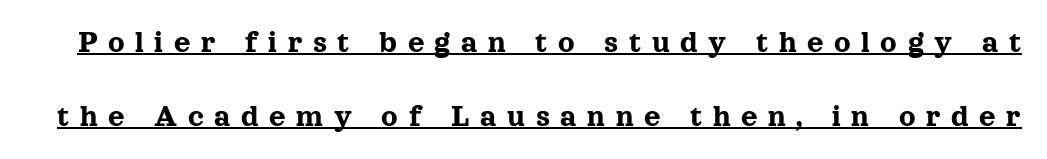
Q: Is the text italic (slanted)? A: No, it is upright.
Q: Is the typeface a serif or a sans-serif typeface? A: Serif.
Q: Is the text underlined? A: Yes.
Q: Is the spacing between letters normal or unusually wide? A: Unusually wide.
Q: Is the spacing between lines tight, normal or loose? A: Loose.
Q: Width (condensed, normal, or wide)? A: Normal.
Q: x-height? A: Medium.
Q: Monospaced? A: No.
